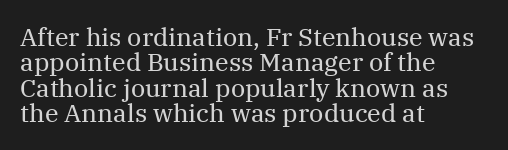
The image shows 25 px text type, upright; set left-aligned, tight line spacing (1.02x), normal letter spacing, not underlined.
